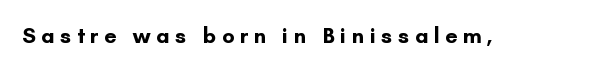
Posture: upright roman. Letter spacing: wide. Stroke thickness is high; the sample reads as a true bold. Lines of text with bare space underneath.
